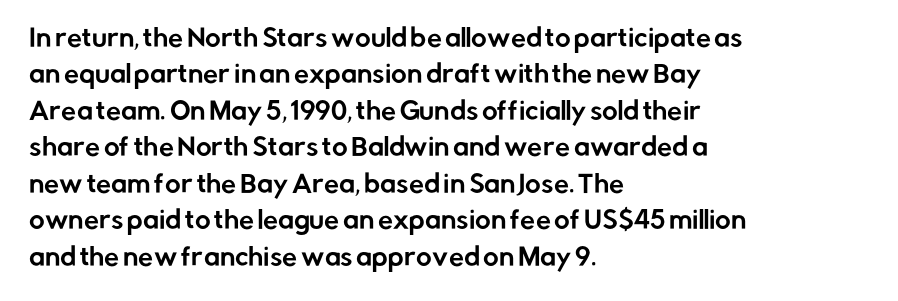
{"italic": "no", "underline": "no", "align": "left", "line_spacing": "normal", "line_spacing_ratio": 1.52, "letter_spacing": "normal", "letter_spacing_em": 0.0, "glyph_px": 24}
